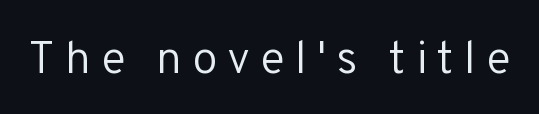
Q: Is the text bold? A: No.
Q: Is the text italic (slanted)? A: No, it is upright.
Q: Is the typeface a serif or a sans-serif typeface? A: Sans-serif.
Q: Is the text underlined? A: No.
Q: Is the spacing between letters normal or unusually wide? A: Unusually wide.
Q: Width (condensed, normal, or wide)? A: Normal.
Q: Stroke contrast? A: Low.
Q: x-height? A: Medium.
Q: Monospaced? A: No.
